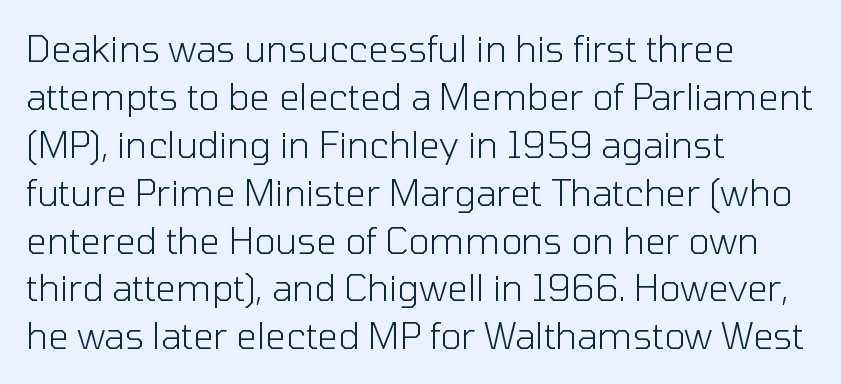
These lines stack with their left ends in a neat column. Normally led — the rows are evenly, conventionally spaced. Nope, not italic — everything's standing straight. Stems and bowls with no extra thickness — not bold.
